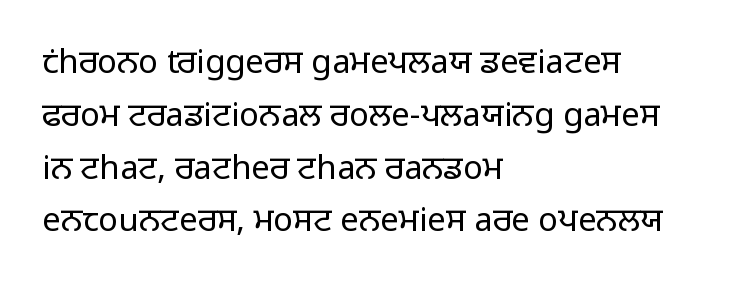
The image shows 33 px regular-weight sans-serif type, upright; set left-aligned, normal line spacing (1.6x), normal letter spacing, not underlined; low stroke contrast and a medium x-height.
